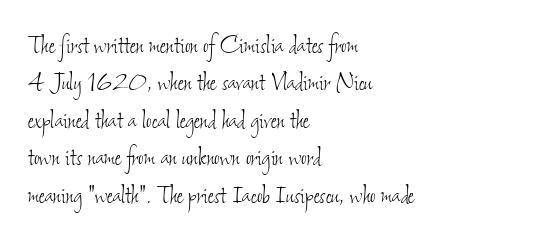
The image shows 30 px thin, condensed type; set left-aligned, normal line spacing (1.25x), normal letter spacing, not underlined; low stroke contrast and a small x-height.
